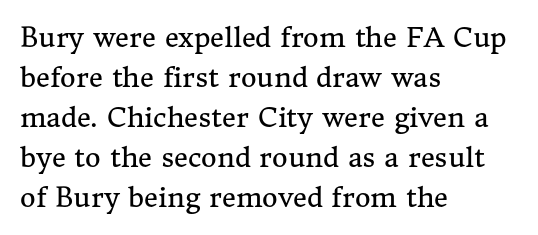
{"italic": "no", "bold": "no", "underline": "no", "align": "left", "line_spacing": "normal", "line_spacing_ratio": 1.48, "letter_spacing": "normal", "letter_spacing_em": 0.0, "glyph_px": 27}
